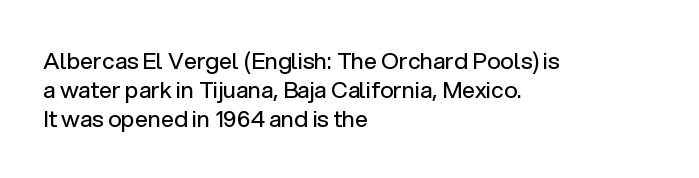
A typesetter would call this zero additional tracking. If you drew a line through each stem, it would be perfectly vertical. This block has exactly the height ordinary leading produces. Teacher's note: observe the even left margin — that is flush-left alignment. The area under the type is left untouched. This is not heavy type; no bold has been used.
